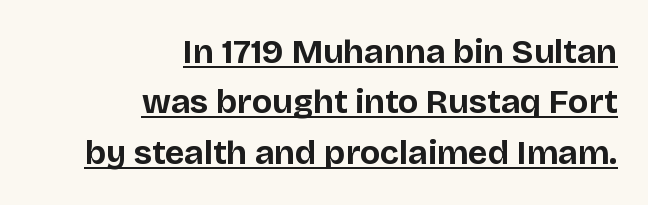
Q: Is the text bold? A: Yes.
Q: Is the text italic (slanted)? A: No, it is upright.
Q: Is the typeface a serif or a sans-serif typeface? A: Sans-serif.
Q: Is the text underlined? A: Yes.
Q: How is the paragraph aligned? A: Right-aligned.
Q: Is the spacing between letters normal or unusually wide? A: Normal.
Q: Is the spacing between lines tight, normal or loose? A: Normal.
Q: Width (condensed, normal, or wide)? A: Normal.
Q: Stroke contrast? A: Low.
Q: x-height? A: Large.
Q: Monospaced? A: No.
